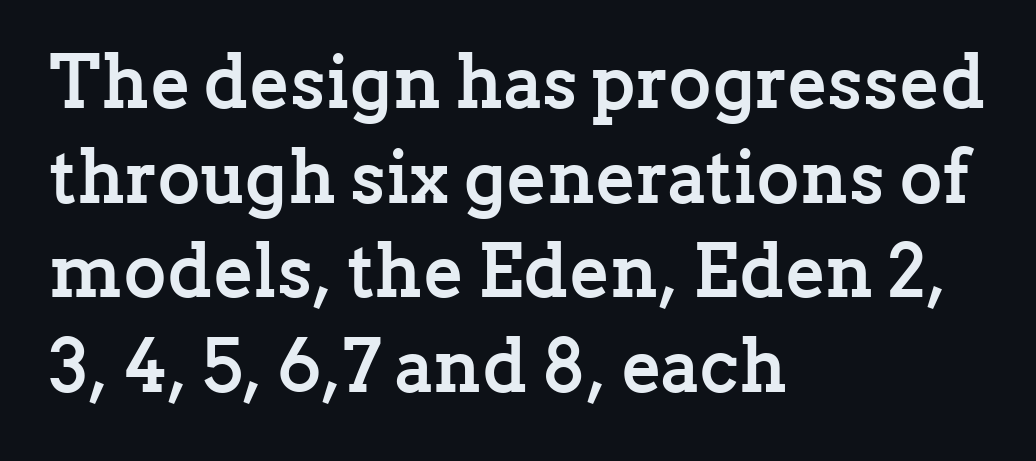
Looks like regular typesetting: each glyph gets only the width it needs. The lines in this sample share a left origin and differ only in where they stop. The baseline area is clear. Compared with typical paragraphs, the rows here are spaced about the same.
